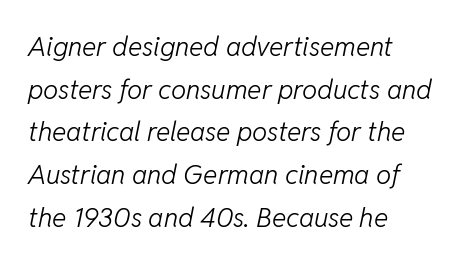
The image shows 27 px text type, italic (leaning right); set left-aligned, normal line spacing (1.58x), normal letter spacing, not underlined.
